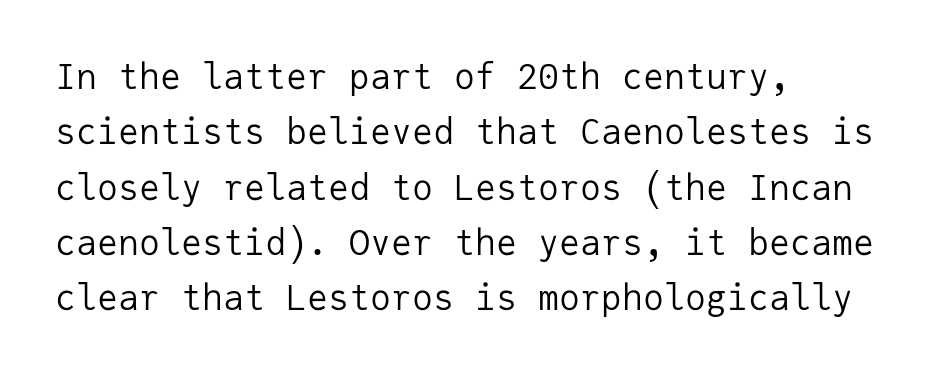
The image shows 35 px regular-weight sans-serif type, upright, monospaced; set left-aligned, normal line spacing (1.58x), normal letter spacing, not underlined; low stroke contrast and a medium x-height.
